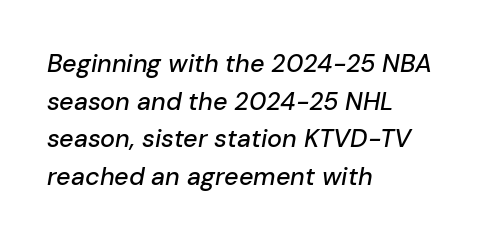
Short and long lines alike share a common starting point at left. Slanted lettering throughout. Summary of vertical rhythm: regular, with standard interline spacing. The letters sit at their default tracking, neither squeezed nor spread. A bare baseline throughout the passage.
